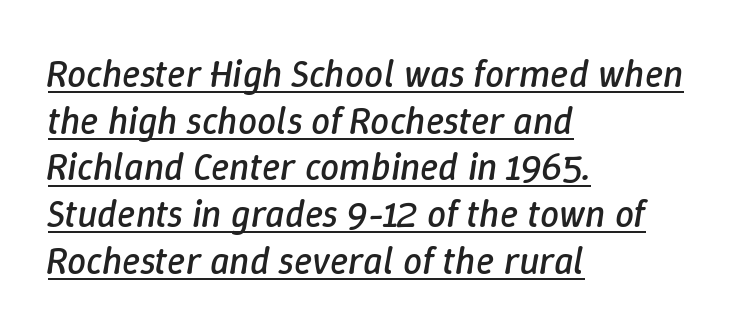
Line starts are locked; line ends wander. Unbolded letterforms with no extra heft. The tracking reads as untouched default to a designer's eye. There's an unmistakable incline to the writing here.
